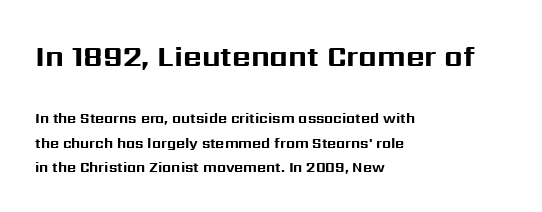
The image shows 29 px bold sans-serif type, upright; set left-aligned, line spacing 1.73x, normal letter spacing, not underlined; the first (top) block is 2.07x larger; medium stroke contrast and a medium x-height.
